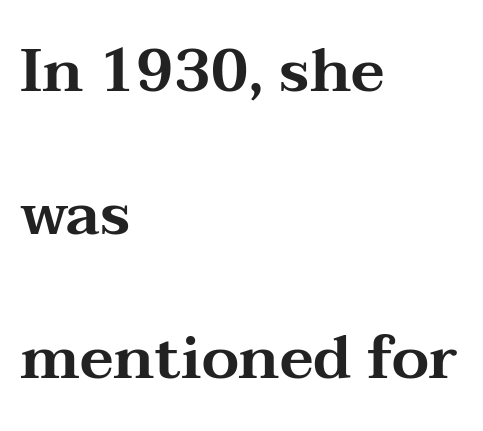
The image shows 60 px wide serif type, upright; set left-aligned, loose line spacing (2.39x), normal letter spacing, not underlined; medium stroke contrast and a medium x-height.
